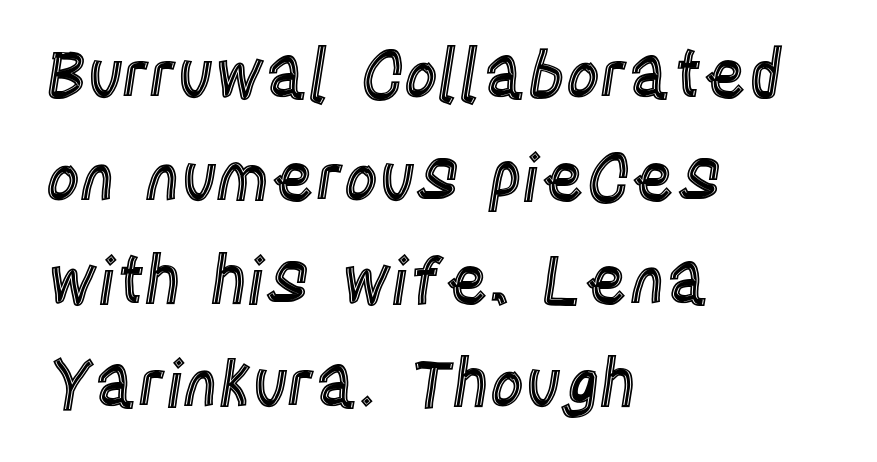
The image shows 66 px condensed type; set left-aligned, normal line spacing (1.56x), normal letter spacing, not underlined; a large x-height.
